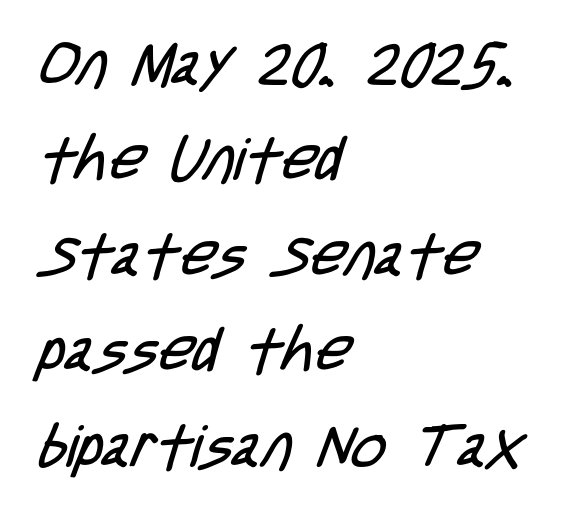
Is the letter spacing exaggerated? No — it looks like the ordinary default. No chunkiness to these letters — they're not bold. No word sits above an underline. The setting favours the left margin, as ordinary paragraphs usually do.
